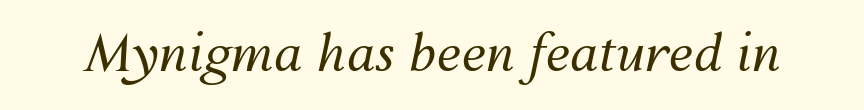
{"italic": "yes", "lean": "right", "slant_degrees": 12, "bold": "no", "weight": "regular", "width": "normal", "stroke_contrast": "medium", "x_height": "medium", "monospaced": "no", "underline": "no", "letter_spacing": "normal", "letter_spacing_em": 0.0, "glyph_px": 50}
